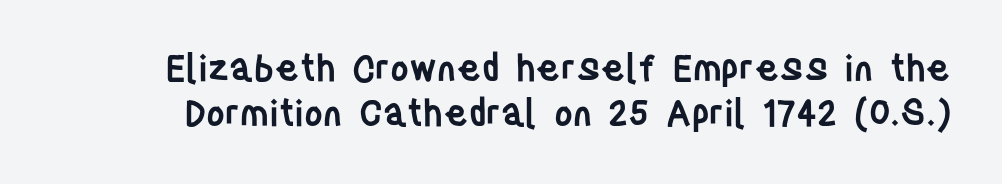
{"serif": "no", "italic": "no", "bold": "semi", "weight": "semibold", "width": "condensed", "stroke_contrast": "low", "x_height": "large", "monospaced": "no", "underline": "no", "line_spacing": "normal", "line_spacing_ratio": 1.25, "letter_spacing": "normal", "letter_spacing_em": 0.0, "glyph_px": 36}
